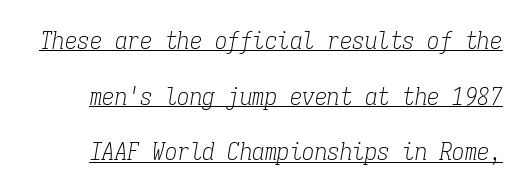
{"italic": "yes", "lean": "right", "slant_degrees": 9, "bold": "no", "underline": "yes", "line_spacing": "loose", "line_spacing_ratio": 2.23, "letter_spacing": "normal", "letter_spacing_em": 0.0, "glyph_px": 25}
